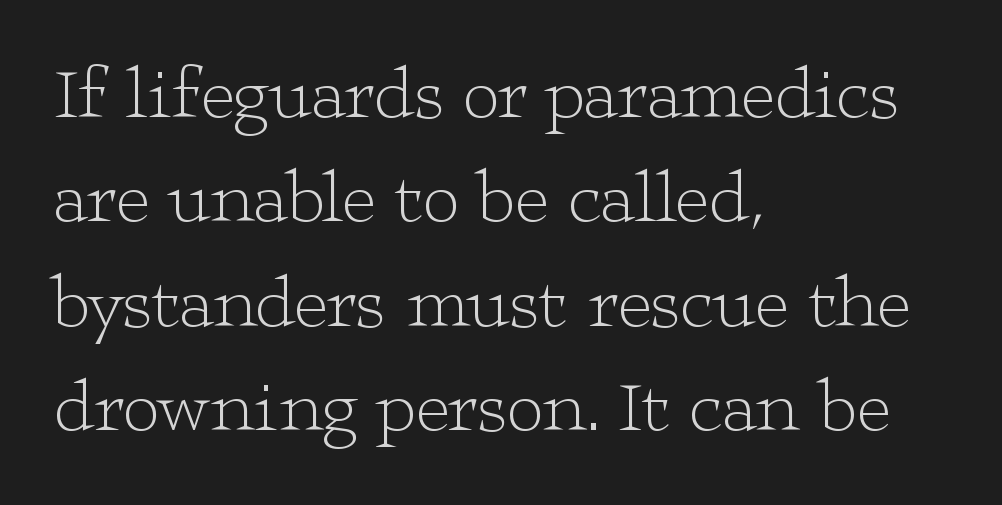
Weight: regular or lighter. You could not count columns in this text — the font is proportionally spaced. The lines sit at an ordinary, default distance from one another. Each word holds together tightly as a unit, with standard inter-letter gaps.
